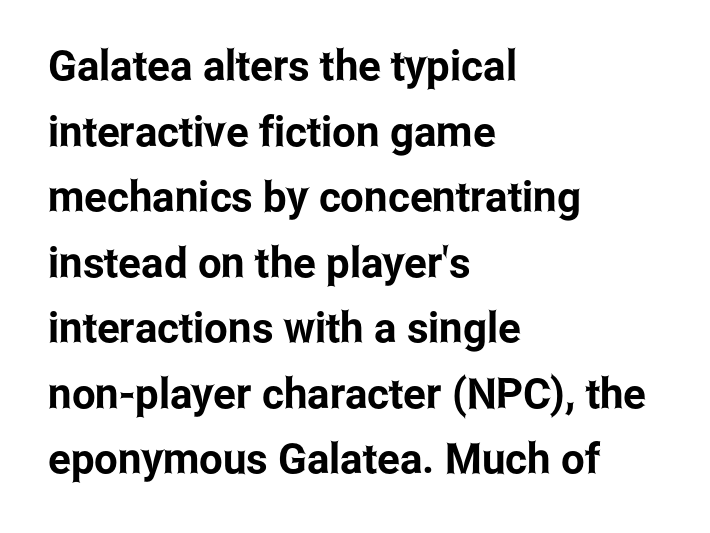
The image shows 42 px condensed sans-serif type, upright; set left-aligned, normal line spacing (1.56x), normal letter spacing, not underlined; low stroke contrast and a medium x-height.
